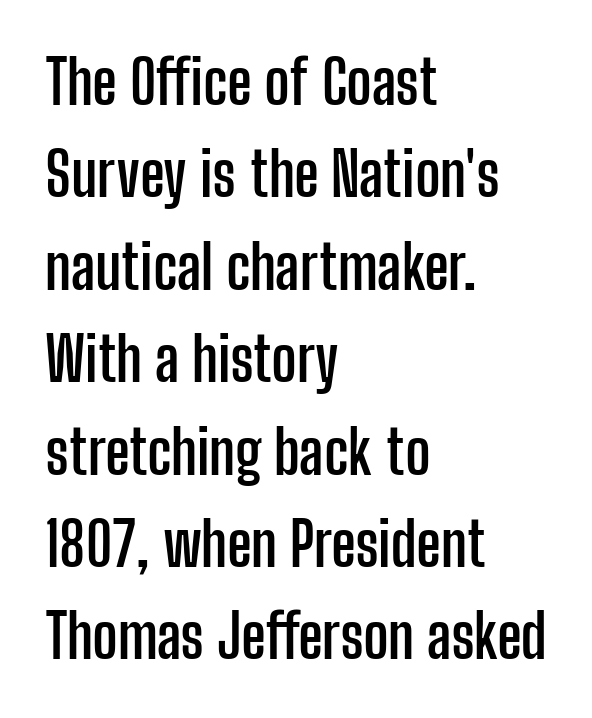
This sample is left-justified, so line endings fall wherever the words run out. What stands out about the letter spacing? Nothing — it is the standard amount. Here the designer chose a conventional face with non-uniform glyph widths. Tall strokes in this sample are plumb rather than angled. Nothing sits at the stroke ends, so this counts as sans-serif.
